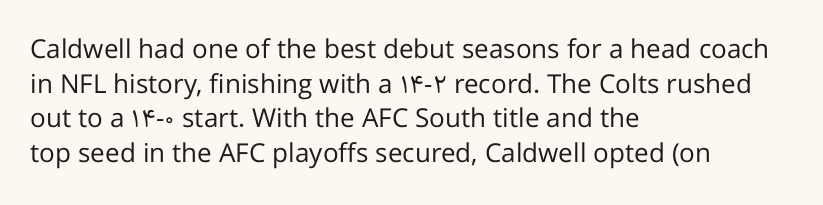
Q: Is the text bold? A: No.
Q: Is the text italic (slanted)? A: No, it is upright.
Q: Is the text underlined? A: No.
Q: How is the paragraph aligned? A: Left-aligned.
Q: Is the spacing between letters normal or unusually wide? A: Normal.
Q: Is the spacing between lines tight, normal or loose? A: Normal.
